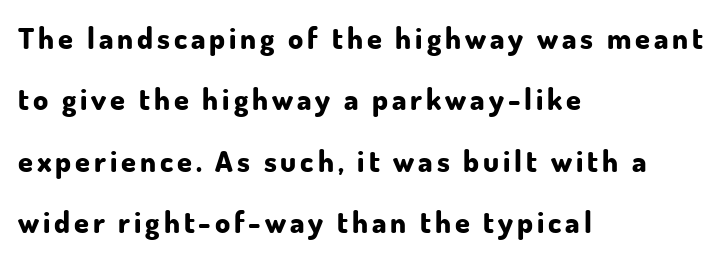
Q: Is the text bold? A: Yes.
Q: Is the text italic (slanted)? A: No, it is upright.
Q: Is the typeface a serif or a sans-serif typeface? A: Sans-serif.
Q: Is the text underlined? A: No.
Q: How is the paragraph aligned? A: Left-aligned.
Q: Is the spacing between lines tight, normal or loose? A: Loose.
Q: Width (condensed, normal, or wide)? A: Normal.
Q: Stroke contrast? A: Low.
Q: x-height? A: Small.
Q: Monospaced? A: No.
